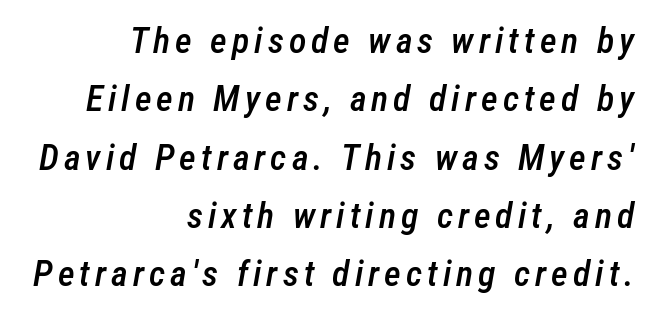
Teacher's note: observe the even right margin — that is flush-right alignment. Typographic density is moderately raised because the face is semibold. Compared with ordinary roman type, these characters are visibly tilted. Quick note: underline off. Here the designer chose a conventional face with non-uniform glyph widths.
